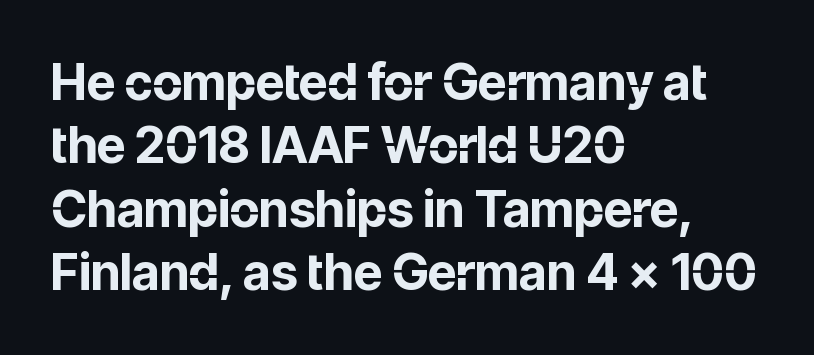
The image shows 50 px bold sans-serif type, upright; set left-aligned, normal line spacing (1.27x), normal letter spacing, not underlined; low stroke contrast and a medium x-height.
